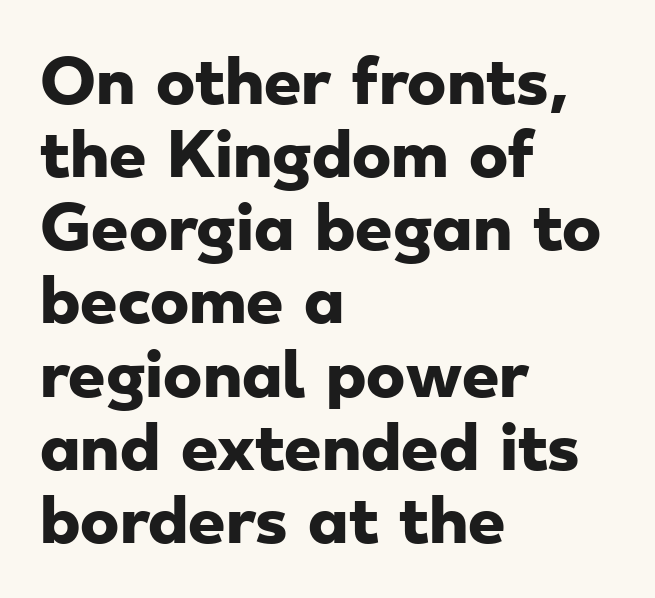
Do the characters align in a grid? No, the font is proportional. The lines in this sample share a left origin and differ only in where they stop. Notice how thick the strokes are: this is what a full bold looks like. Descender tails drop into unmarked territory. The rendering shows plain stroke endings on the letterforms — a sans-serif design.
